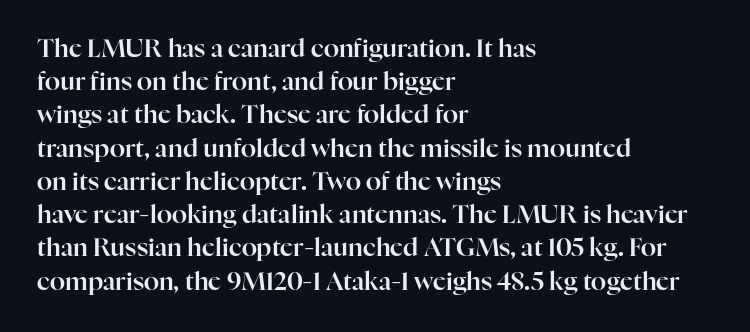
Students, observe: this is what conventionally led text looks like. Look at the tracking — it's just the regular setting, nothing added. The paragraph has a hard left edge and a soft right edge. Check under the words: just untouched page. The lettering holds an erect, upright posture throughout.
